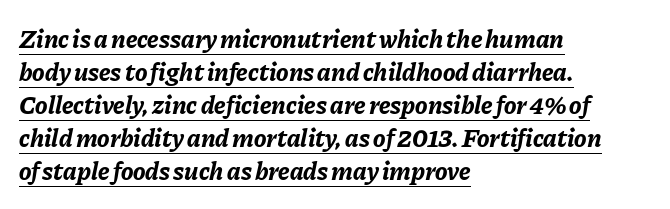
Q: Is the text bold? A: Yes.
Q: Is the text italic (slanted)? A: Yes, it leans right by about 11 degrees.
Q: Is the text underlined? A: Yes.
Q: How is the paragraph aligned? A: Left-aligned.
Q: Is the spacing between letters normal or unusually wide? A: Normal.
Q: Is the spacing between lines tight, normal or loose? A: Normal.
